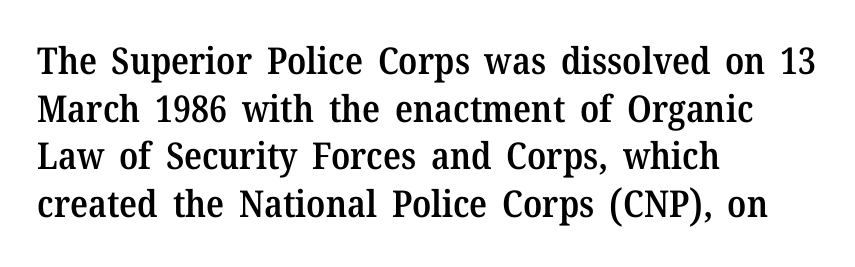
Q: Is the text bold? A: Semi-bold.
Q: Is the text italic (slanted)? A: No, it is upright.
Q: Is the typeface a serif or a sans-serif typeface? A: Serif.
Q: Is the text underlined? A: No.
Q: How is the paragraph aligned? A: Left-aligned.
Q: Is the spacing between letters normal or unusually wide? A: Normal.
Q: Is the spacing between lines tight, normal or loose? A: Normal.
Q: Width (condensed, normal, or wide)? A: Normal.
Q: Stroke contrast? A: Medium.
Q: x-height? A: Medium.
Q: Monospaced? A: No.
